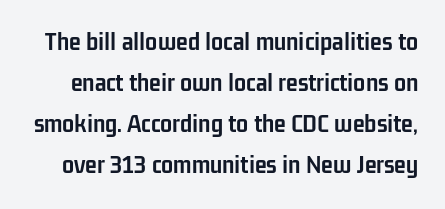
{"italic": "no", "bold": "yes", "underline": "no", "line_spacing": "normal", "line_spacing_ratio": 1.52, "letter_spacing": "normal", "letter_spacing_em": 0.0, "glyph_px": 27}
